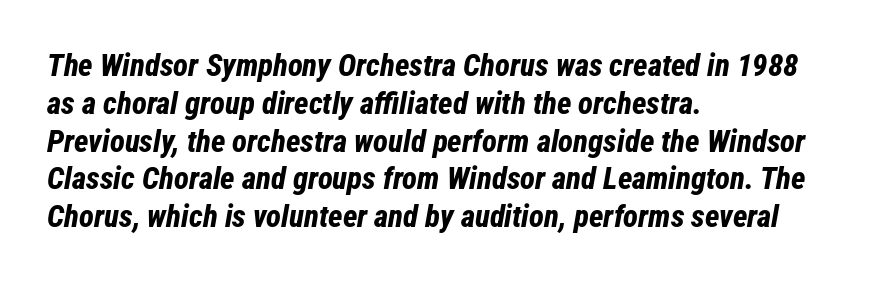
{"italic": "yes", "lean": "right", "slant_degrees": 12, "bold": "yes", "weight": "bold", "width": "condensed", "stroke_contrast": "low", "x_height": "medium", "monospaced": "no", "underline": "no", "align": "left", "line_spacing_ratio": 1.22, "letter_spacing": "normal", "letter_spacing_em": 0.0, "glyph_px": 31}
